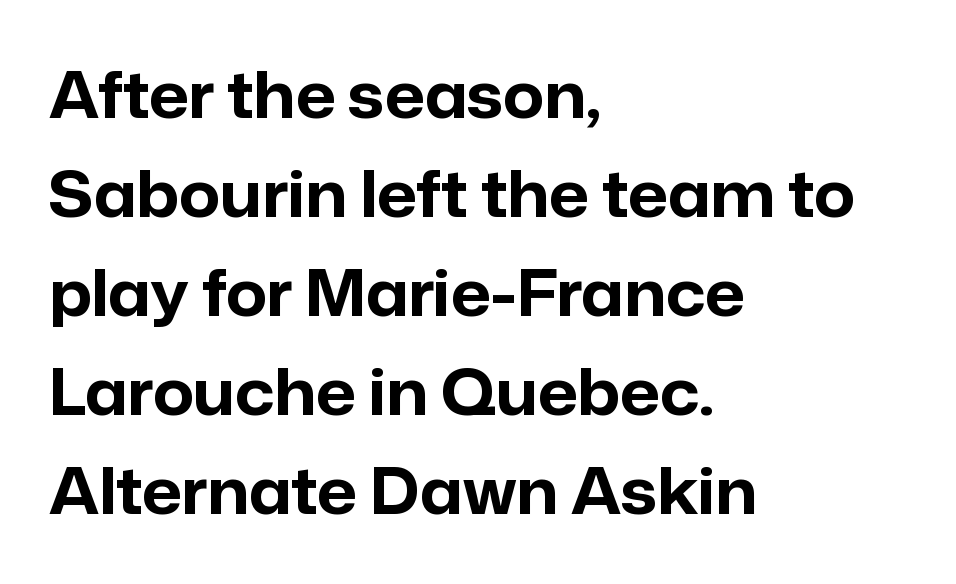
Q: Is the text bold? A: Yes.
Q: Is the text italic (slanted)? A: No, it is upright.
Q: Is the typeface a serif or a sans-serif typeface? A: Sans-serif.
Q: Is the text underlined? A: No.
Q: How is the paragraph aligned? A: Left-aligned.
Q: Is the spacing between letters normal or unusually wide? A: Normal.
Q: Is the spacing between lines tight, normal or loose? A: Normal.
Q: Width (condensed, normal, or wide)? A: Normal.
Q: Stroke contrast? A: Low.
Q: x-height? A: Medium.
Q: Monospaced? A: No.
